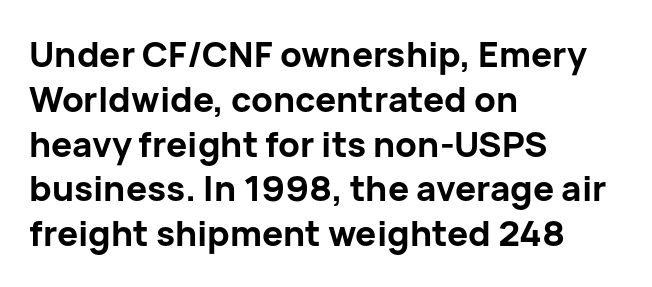
Q: Is the text bold? A: Yes.
Q: Is the text italic (slanted)? A: No, it is upright.
Q: Is the typeface a serif or a sans-serif typeface? A: Sans-serif.
Q: Is the text underlined? A: No.
Q: How is the paragraph aligned? A: Left-aligned.
Q: Is the spacing between letters normal or unusually wide? A: Normal.
Q: Is the spacing between lines tight, normal or loose? A: Normal.
Q: Width (condensed, normal, or wide)? A: Normal.
Q: Stroke contrast? A: Low.
Q: x-height? A: Medium.
Q: Monospaced? A: No.
